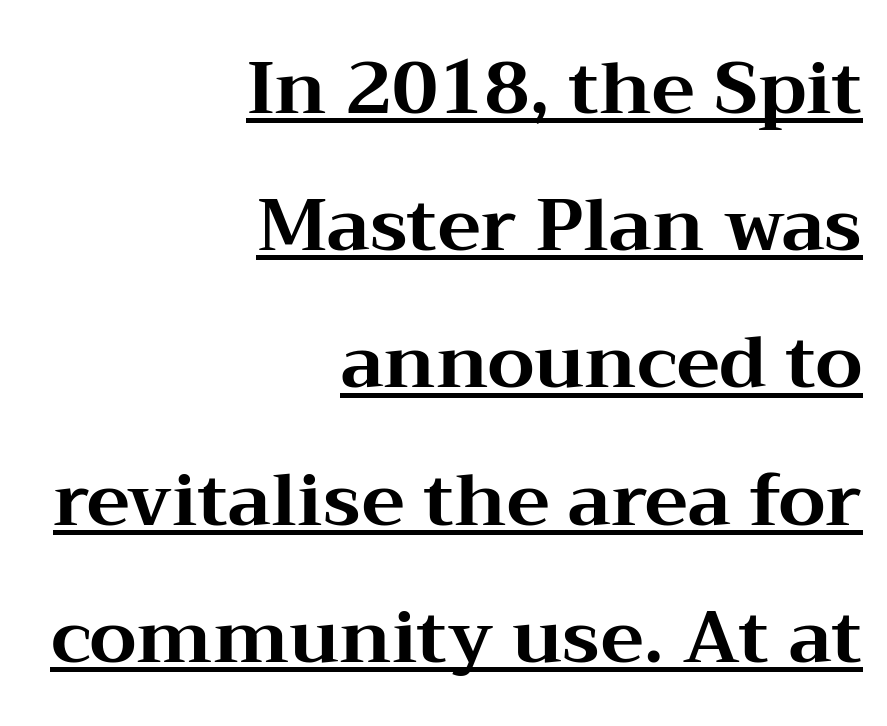
This sample uses a serif face. What weight is shown? A full bold with thick strokes. Horizontally, the lines are justified to the trailing edge only. Students, note that the glyphs here touch the page at normal intervals.
